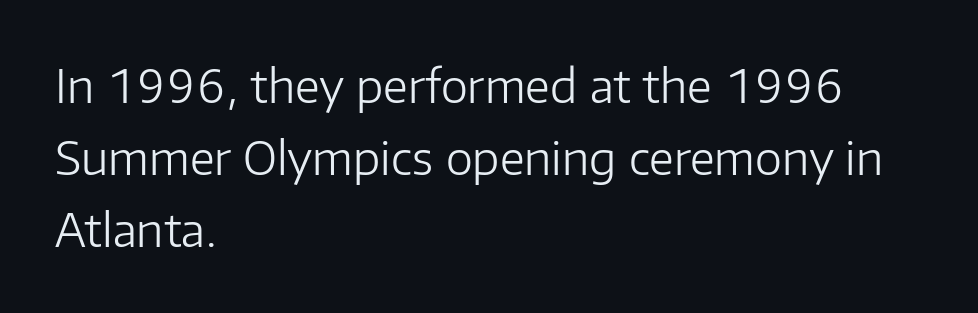
This sample has the flowing, uneven cadence of proportional lettering. Ascenders rise straight up at ninety degrees. The type is set solid horizontally, with unmodified tracking. Classification — sans serif. Does the copy run flush right? No — it runs flush left. Successive baselines arrive at the customary interval.
